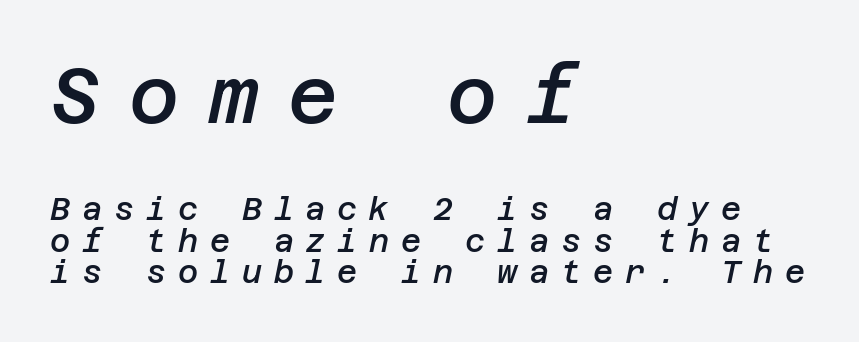
The image shows 77 px semibold type, italic (leaning right); set left-aligned, tight line spacing (1.02x), unusually wide letter spacing (+0.38 em), not underlined; the first (top) block is 2.48x larger; low stroke contrast and a large x-height.
